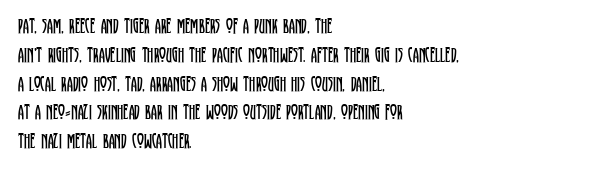
Each new line begins a customary step beneath the previous one. Stems here are at most as thick as an everyday book face. Words appear dense and cohesive because spacing is normal. Descenders hang freely into open space. The axis of the letterforms is exactly vertical.
